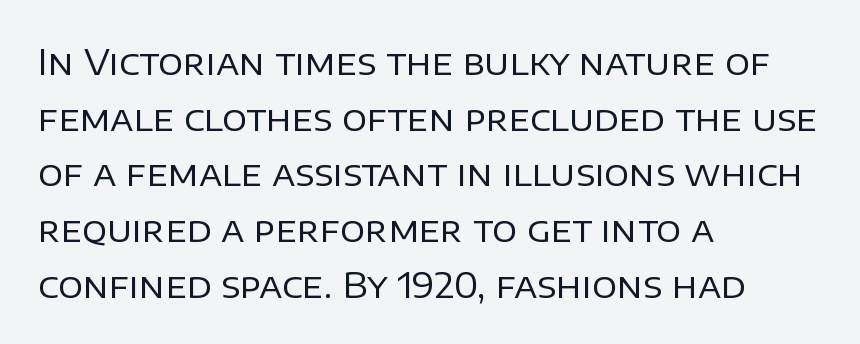
No italicization has been applied; the sample stays upright. The passage shown is not bold in any degree. Compared with typical paragraphs, the rows here are spaced about the same. This rendering uses left alignment, leaving the right contour irregular. Examine the stroke ends and you'll find no serifs. Lines of text with bare space underneath.
